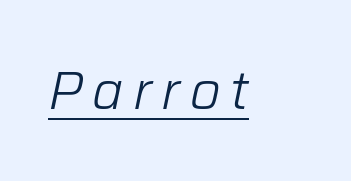
Q: Is the text bold? A: No.
Q: Is the text italic (slanted)? A: Yes, it leans right by about 12 degrees.
Q: Is the text underlined? A: Yes.
Q: Width (condensed, normal, or wide)? A: Normal.
Q: Stroke contrast? A: Low.
Q: x-height? A: Medium.
Q: Monospaced? A: No.
